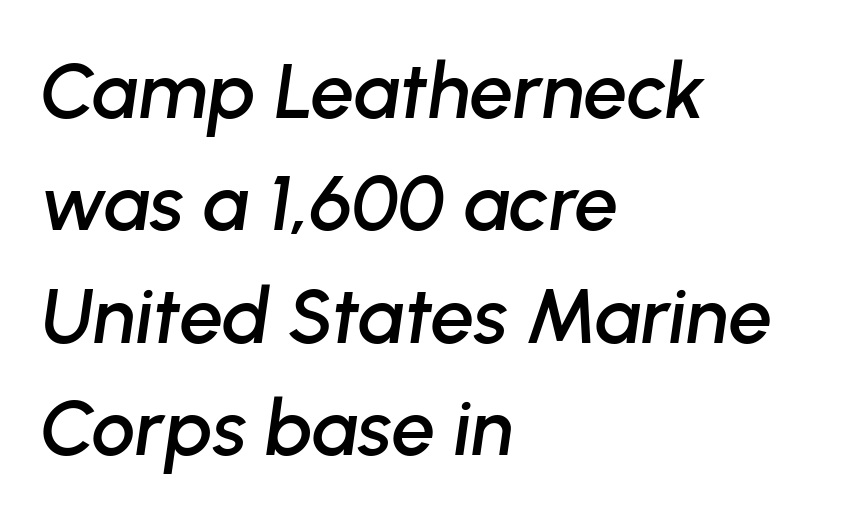
Q: Is the text italic (slanted)? A: Yes, it leans right by about 8 degrees.
Q: Is the text underlined? A: No.
Q: How is the paragraph aligned? A: Left-aligned.
Q: Is the spacing between letters normal or unusually wide? A: Normal.
Q: Is the spacing between lines tight, normal or loose? A: Normal.
Q: Width (condensed, normal, or wide)? A: Normal.
Q: Stroke contrast? A: Low.
Q: x-height? A: Medium.
Q: Monospaced? A: No.
